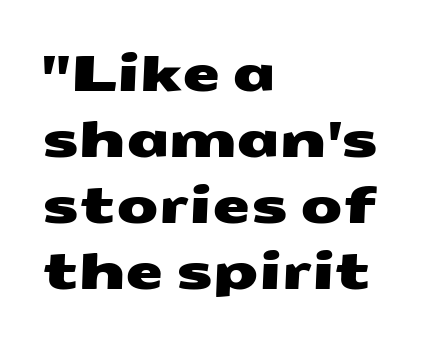
{"serif": "no", "width": "wide", "stroke_contrast": "medium", "x_height": "medium", "monospaced": "no", "underline": "no", "align": "left", "line_spacing": "normal", "line_spacing_ratio": 1.35, "letter_spacing": "normal", "letter_spacing_em": 0.0, "glyph_px": 49}
